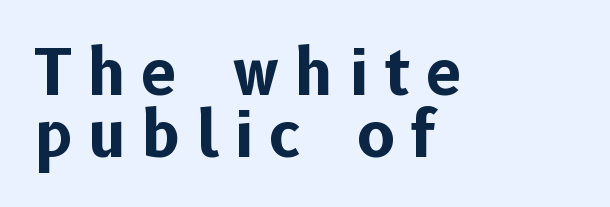
Q: Is the text bold? A: Yes.
Q: Is the text italic (slanted)? A: No, it is upright.
Q: Is the typeface a serif or a sans-serif typeface? A: Sans-serif.
Q: Is the text underlined? A: No.
Q: How is the paragraph aligned? A: Left-aligned.
Q: Is the spacing between letters normal or unusually wide? A: Unusually wide.
Q: Is the spacing between lines tight, normal or loose? A: Tight.
Q: Width (condensed, normal, or wide)? A: Normal.
Q: Stroke contrast? A: Low.
Q: x-height? A: Medium.
Q: Monospaced? A: No.
